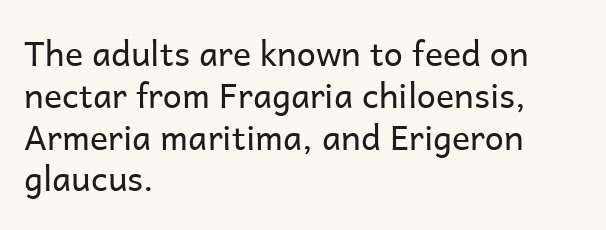
{"serif": "no", "italic": "no", "bold": "no", "weight": "regular", "width": "normal", "stroke_contrast": "low", "x_height": "medium", "monospaced": "no", "underline": "no", "align": "left", "line_spacing_ratio": 1.23, "letter_spacing": "normal", "letter_spacing_em": 0.0, "glyph_px": 34}
